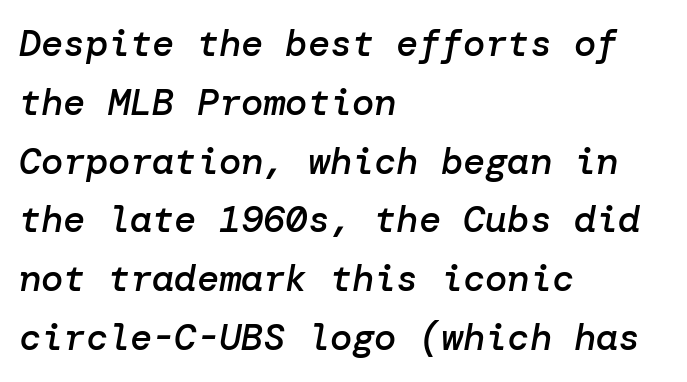
Q: Is the text bold? A: Semi-bold.
Q: Is the text italic (slanted)? A: Yes, it leans right by about 10 degrees.
Q: Is the text underlined? A: No.
Q: How is the paragraph aligned? A: Left-aligned.
Q: Is the spacing between letters normal or unusually wide? A: Normal.
Q: Is the spacing between lines tight, normal or loose? A: Normal.
Q: Width (condensed, normal, or wide)? A: Normal.
Q: Stroke contrast? A: Low.
Q: x-height? A: Medium.
